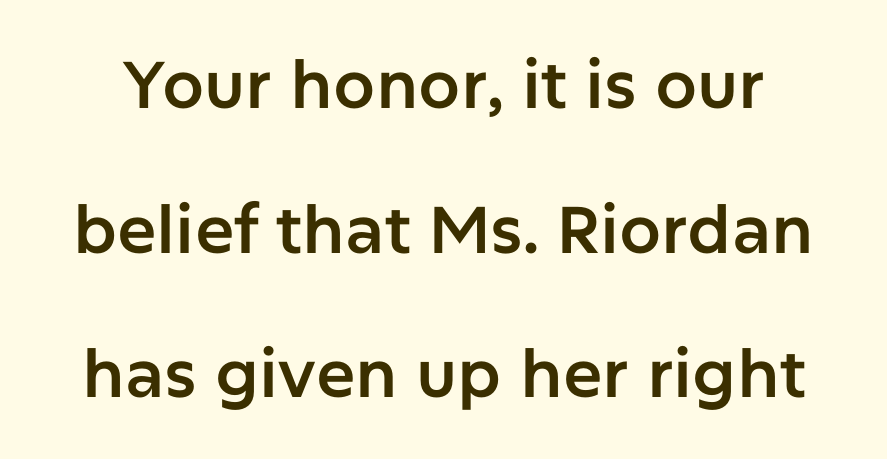
This is the regular roman posture of the typeface. These lines are composed in type without serifs. The space beneath each line is pristine and unruled. Each letter keeps its own natural width here, so spacing adapts to shape. Leading: increased.
